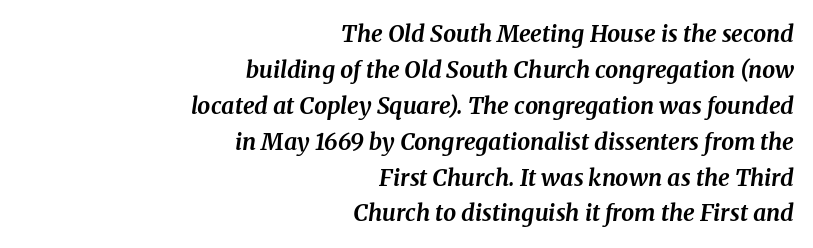
{"italic": "yes", "lean": "right", "slant_degrees": 8, "bold": "yes", "underline": "no", "align": "right", "line_spacing": "normal", "line_spacing_ratio": 1.56, "letter_spacing": "normal", "letter_spacing_em": 0.0, "glyph_px": 23}
